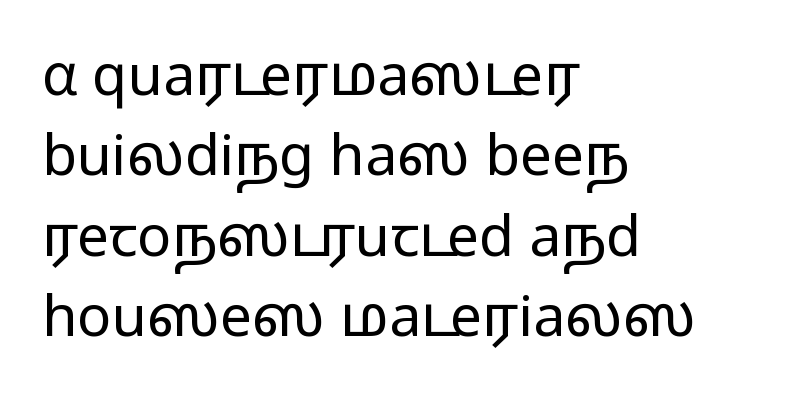
The image shows 57 px light, wide sans-serif type, upright; set left-aligned, normal line spacing (1.41x), normal letter spacing, not underlined; low stroke contrast and a medium x-height.
